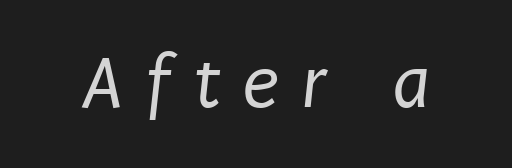
{"serif": "no", "bold": "no", "weight": "regular", "width": "condensed", "stroke_contrast": "low", "x_height": "large", "monospaced": "no", "underline": "no", "letter_spacing": "wide", "letter_spacing_em": 0.3, "glyph_px": 75}
